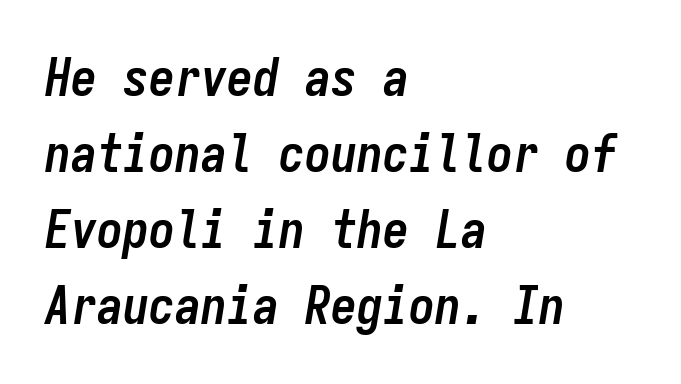
Q: Is the text bold? A: Yes.
Q: Is the text italic (slanted)? A: Yes, it leans right by about 9 degrees.
Q: Is the text underlined? A: No.
Q: How is the paragraph aligned? A: Left-aligned.
Q: Is the spacing between letters normal or unusually wide? A: Normal.
Q: Is the spacing between lines tight, normal or loose? A: Normal.
Q: Width (condensed, normal, or wide)? A: Condensed.
Q: Stroke contrast? A: Low.
Q: x-height? A: Medium.
Q: Monospaced? A: Yes.
